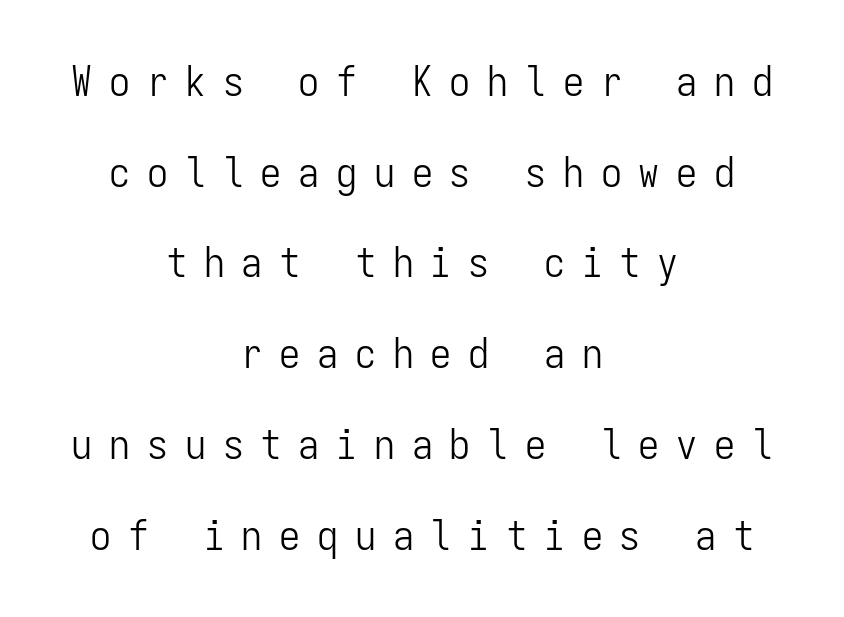
Q: Is the text bold? A: No.
Q: Is the text italic (slanted)? A: No, it is upright.
Q: Is the typeface a serif or a sans-serif typeface? A: Sans-serif.
Q: Is the text underlined? A: No.
Q: How is the paragraph aligned? A: Centered.
Q: Is the spacing between letters normal or unusually wide? A: Unusually wide.
Q: Is the spacing between lines tight, normal or loose? A: Loose.
Q: Width (condensed, normal, or wide)? A: Condensed.
Q: Stroke contrast? A: Low.
Q: x-height? A: Medium.
Q: Monospaced? A: Yes.
